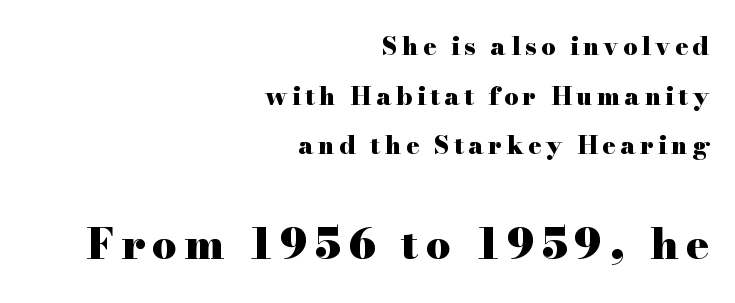
The image shows 43 px heavy, wide serif type, upright; set right-aligned, loose line spacing (1.99x), not underlined; the second (bottom) block is 1.72x larger; high stroke contrast and a small x-height.
